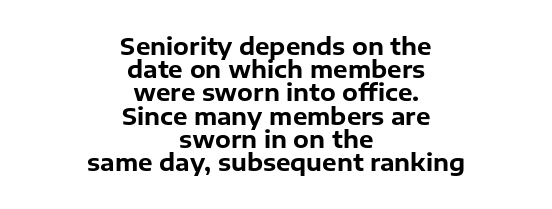
Very little white space separates one row of letters from the next. Words float on clear page, feet unadorned. Every letter is thick-stroked: bold, no question. Centered paragraph, ragged on both sides. Characters remain perfectly vertical along every line. Inter-character spacing is left at the font's built-in metrics.
